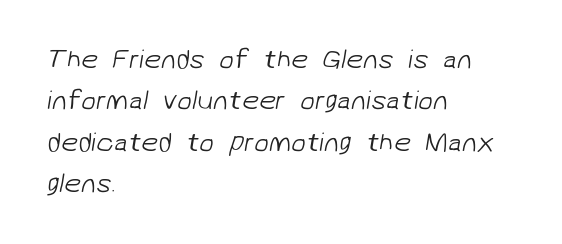
The face used here is rendered with its standard letterfit. Vertical stems look standard width or narrower in stroke. A normal amount of white space separates one row of letters from the next. Line starts are locked; line ends wander.
